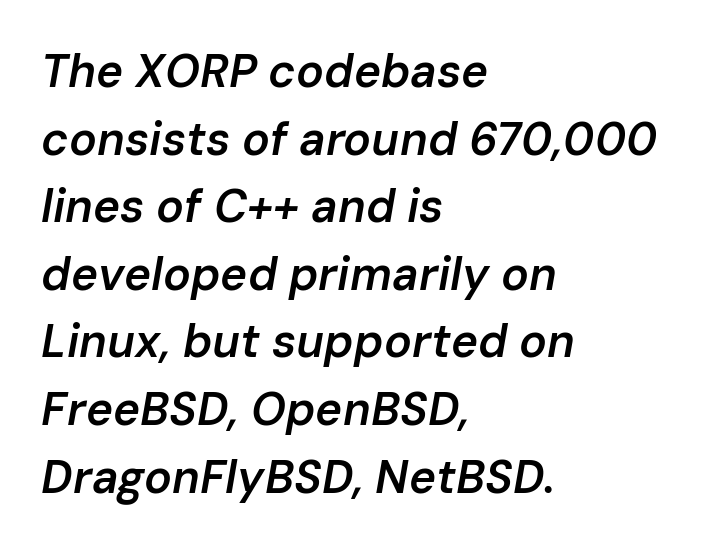
Q: Is the text bold? A: Semi-bold.
Q: Is the text italic (slanted)? A: Yes, it leans right by about 10 degrees.
Q: Is the text underlined? A: No.
Q: How is the paragraph aligned? A: Left-aligned.
Q: Is the spacing between letters normal or unusually wide? A: Normal.
Q: Is the spacing between lines tight, normal or loose? A: Normal.
Q: Width (condensed, normal, or wide)? A: Normal.
Q: Stroke contrast? A: Low.
Q: x-height? A: Medium.
Q: Monospaced? A: No.
